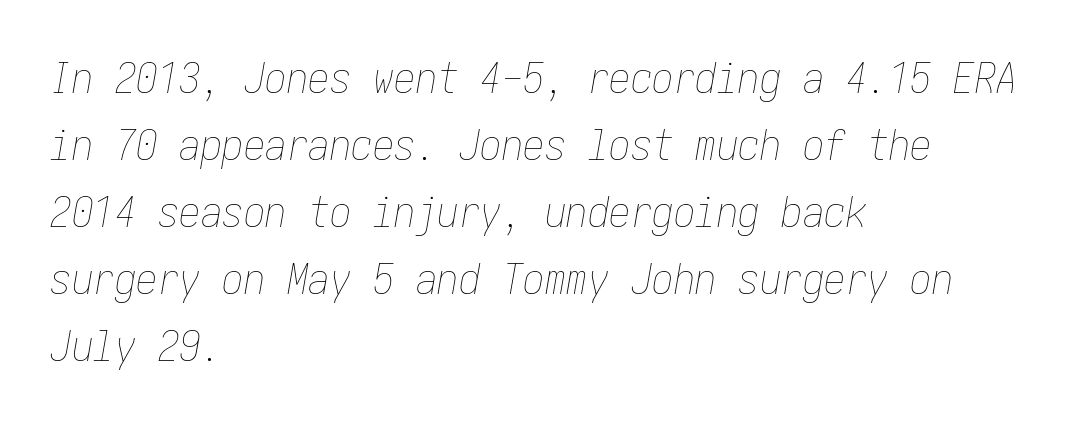
{"italic": "yes", "lean": "right", "slant_degrees": 10, "bold": "no", "weight": "thin", "width": "condensed", "stroke_contrast": "low", "x_height": "medium", "underline": "no", "align": "left", "line_spacing": "normal", "line_spacing_ratio": 1.56, "letter_spacing": "normal", "letter_spacing_em": 0.0, "glyph_px": 43}
